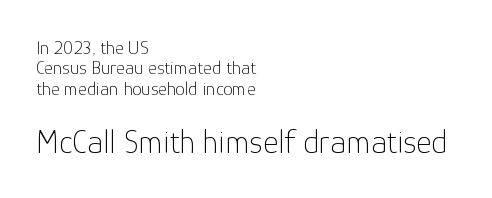
The image shows 33 px thin sans-serif type, upright; set left-aligned, tight line spacing (1.07x), normal letter spacing, not underlined; the second (bottom) block is 1.74x larger; low stroke contrast and a medium x-height.
